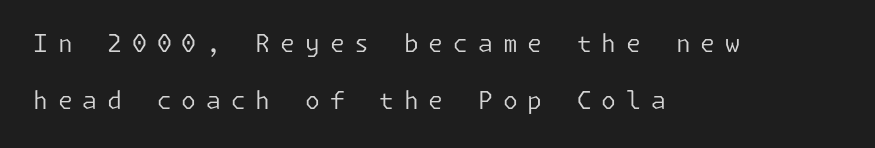
Q: Is the text bold? A: No.
Q: Is the text italic (slanted)? A: No, it is upright.
Q: Is the text underlined? A: No.
Q: How is the paragraph aligned? A: Left-aligned.
Q: Is the spacing between letters normal or unusually wide? A: Unusually wide.
Q: Is the spacing between lines tight, normal or loose? A: Loose.
